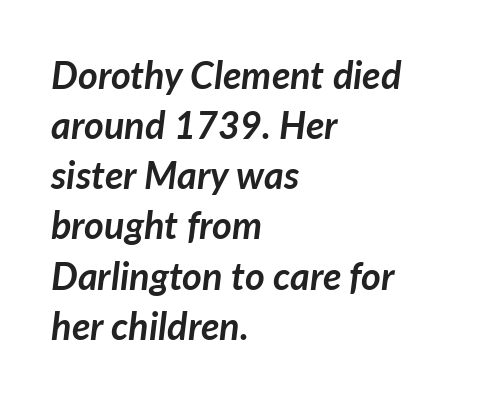
{"italic": "yes", "lean": "right", "slant_degrees": 7, "bold": "yes", "weight": "semibold", "width": "normal", "stroke_contrast": "low", "x_height": "medium", "monospaced": "no", "underline": "no", "align": "left", "line_spacing": "normal", "line_spacing_ratio": 1.32, "letter_spacing": "normal", "letter_spacing_em": 0.0, "glyph_px": 38}
